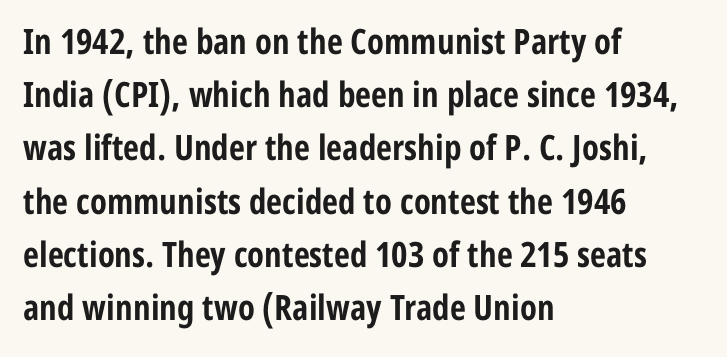
Words float on clear page, feet unadorned. How would I describe the line gaps? Plain and ordinary. The ragged edge is on the right, which tells us the setting is flush left. Is the letter spacing exaggerated? No — it looks like the ordinary default. The letters are bold, with thick, heavy strokes.
